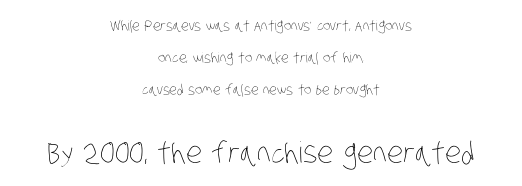
Q: Is the text bold? A: No.
Q: Is the text underlined? A: No.
Q: How is the paragraph aligned? A: Centered.
Q: Is the spacing between letters normal or unusually wide? A: Normal.
Q: Is the spacing between lines tight, normal or loose? A: Loose.
Q: Which block of text is set in a larger size, the first (top) or the second (bottom)? A: The second (bottom) one.
Q: Width (condensed, normal, or wide)? A: Condensed.
Q: Stroke contrast? A: Low.
Q: x-height? A: Large.
Q: Monospaced? A: No.
